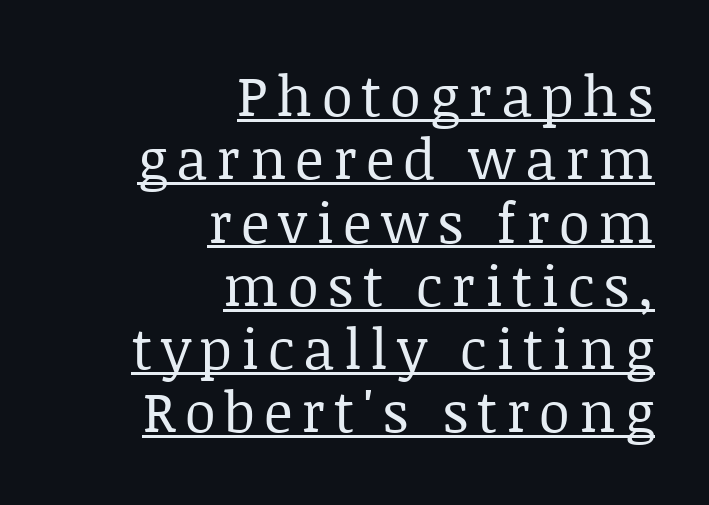
Has an underline been added? It has. The characters display serif detailing at their extremities. Weight: not bold — regular or lighter. Summary of vertical rhythm: compact, with narrow interline spacing.
